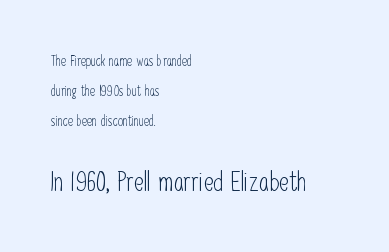
This rendering leaves character spacing at its baseline value. Compared with a centered layout, this one pins lines to the left instead. This is the regular roman posture of the typeface. Reading down the column, the eye jumps a long way to each next line. The cut favours lightness, reaching ordinary text weight at its darkest. Between these two stacked blocks, the lower one wins on size.
